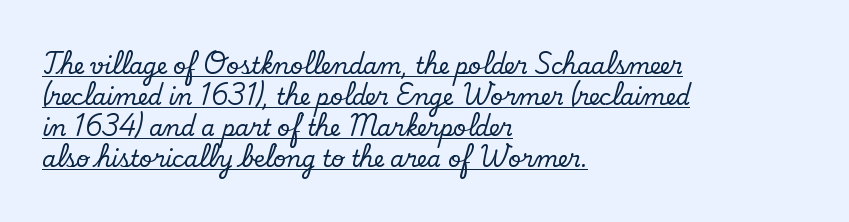
Q: Is the text italic (slanted)? A: Yes.
Q: Is the text underlined? A: Yes.
Q: How is the paragraph aligned? A: Left-aligned.
Q: Is the spacing between letters normal or unusually wide? A: Normal.
Q: Is the spacing between lines tight, normal or loose? A: Normal.
